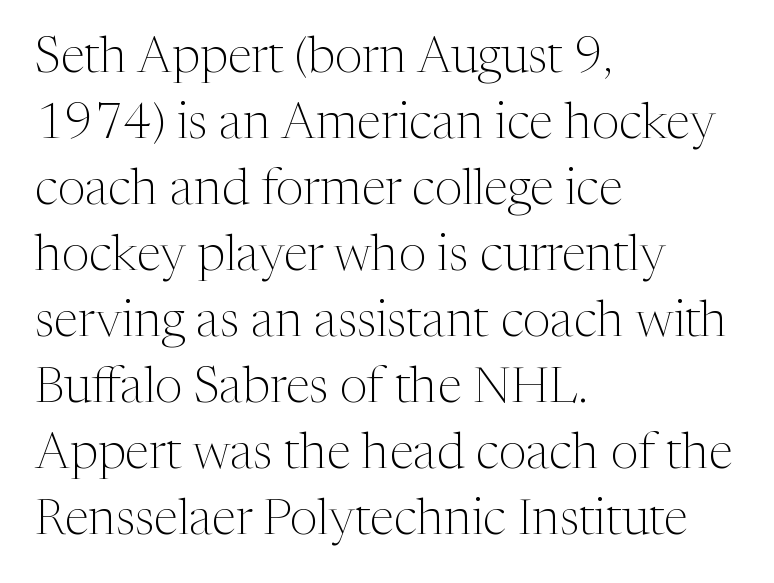
{"serif": "yes", "italic": "no", "bold": "no", "weight": "light", "width": "normal", "stroke_contrast": "medium", "x_height": "medium", "monospaced": "no", "underline": "no", "align": "left", "line_spacing": "normal", "line_spacing_ratio": 1.32, "letter_spacing": "normal", "letter_spacing_em": 0.0, "glyph_px": 50}
